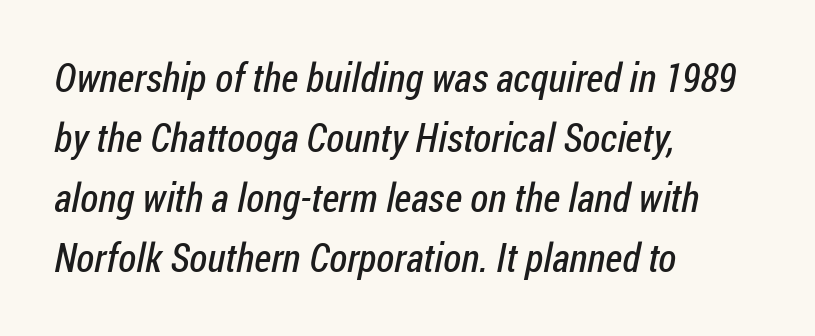
{"serif": "no", "bold": "no", "weight": "regular", "width": "condensed", "stroke_contrast": "low", "x_height": "medium", "monospaced": "no", "underline": "no", "align": "left", "line_spacing": "normal", "line_spacing_ratio": 1.5, "letter_spacing": "normal", "letter_spacing_em": 0.0, "glyph_px": 40}
